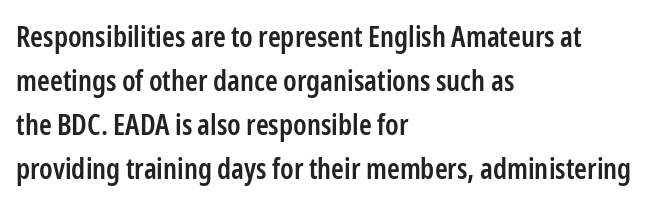
Any mark beneath the type? The region is blank. Is this a fixed-width face? No — the glyphs have proportional, varying widths. The glyphs have the mass of a demibold cut, below bold. The rag falls on the right side of this text block. Nobody touched the tracking dial on this one.
